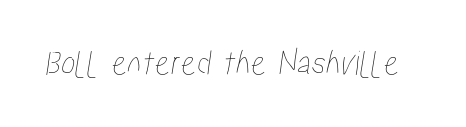
Inter-character spacing is left at the font's built-in metrics. Character widths vary here, with narrow letters taking less room than wide ones. Only glyphs here, with clear space below each row.
